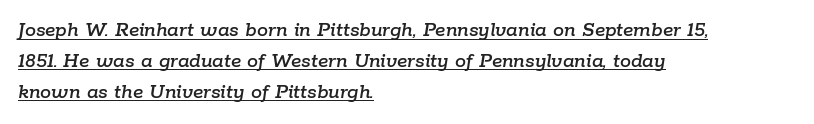
The passage shown has conventional tracking throughout. This is oblique type, the kind used for emphasis or titles. The compositor pushed each line to the left boundary. The space between consecutive lines is moderate. Somebody hit Ctrl+U on this one — the words are underlined.
